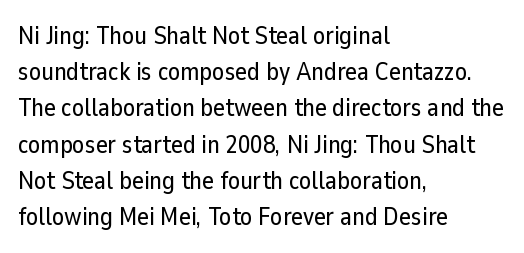
This sample keeps an unexceptional amount of space between lines. Characters follow at the spacing the type designer built in. Leftover space on each line is placed entirely after the last word. Nobody drew a line under any word here. The font's upright variant was chosen for this text.
